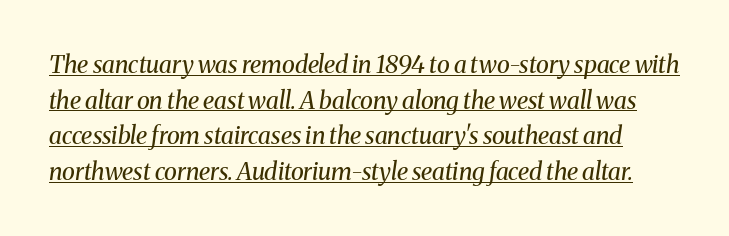
Compared with typical paragraphs, the rows here are spaced about the same. This is oblique type, the kind used for emphasis or titles. The string is rendered with underlining switched on. Bold? No — there's no thickening of the strokes. Observe the ordinary spacing: letters are neighbours, not strangers.
